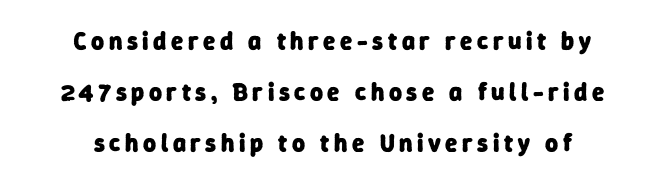
Q: Is the text bold? A: Yes.
Q: Is the text underlined? A: No.
Q: How is the paragraph aligned? A: Centered.
Q: Is the spacing between lines tight, normal or loose? A: Loose.
